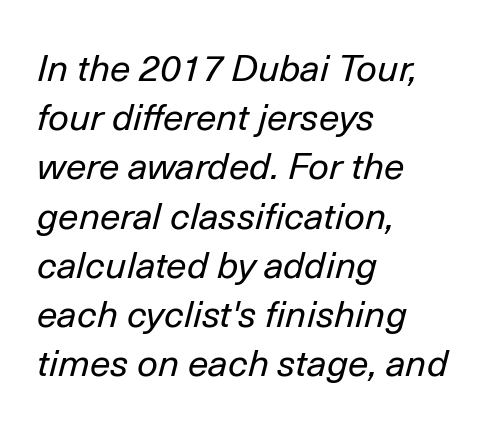
Q: Is the text bold? A: No.
Q: Is the text italic (slanted)? A: Yes, it leans right by about 14 degrees.
Q: Is the text underlined? A: No.
Q: How is the paragraph aligned? A: Left-aligned.
Q: Is the spacing between letters normal or unusually wide? A: Normal.
Q: Is the spacing between lines tight, normal or loose? A: Normal.
Q: Width (condensed, normal, or wide)? A: Normal.
Q: Stroke contrast? A: Low.
Q: x-height? A: Medium.
Q: Monospaced? A: No.
